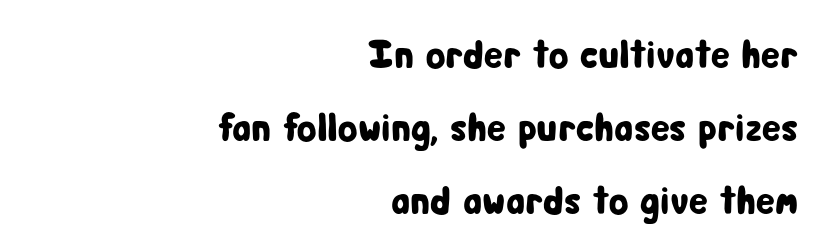
Q: Is the text italic (slanted)? A: No, it is upright.
Q: Is the typeface a serif or a sans-serif typeface? A: Sans-serif.
Q: Is the text underlined? A: No.
Q: How is the paragraph aligned? A: Right-aligned.
Q: Is the spacing between letters normal or unusually wide? A: Normal.
Q: Width (condensed, normal, or wide)? A: Condensed.
Q: Stroke contrast? A: Low.
Q: x-height? A: Medium.
Q: Monospaced? A: No.
